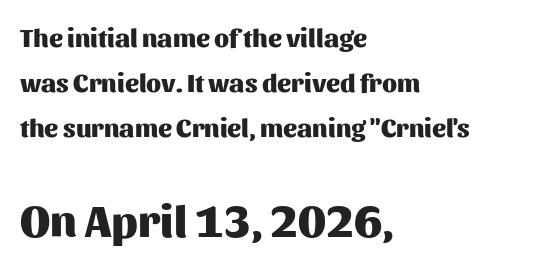
{"serif": "no", "italic": "no", "bold": "yes", "weight": "heavy", "width": "normal", "stroke_contrast": "medium", "x_height": "medium", "monospaced": "no", "underline": "no", "align": "left", "line_spacing_ratio": 1.73, "letter_spacing": "normal", "letter_spacing_em": 0.0, "larger_block": "second", "size_ratio": 1.73, "glyph_px": 45}
